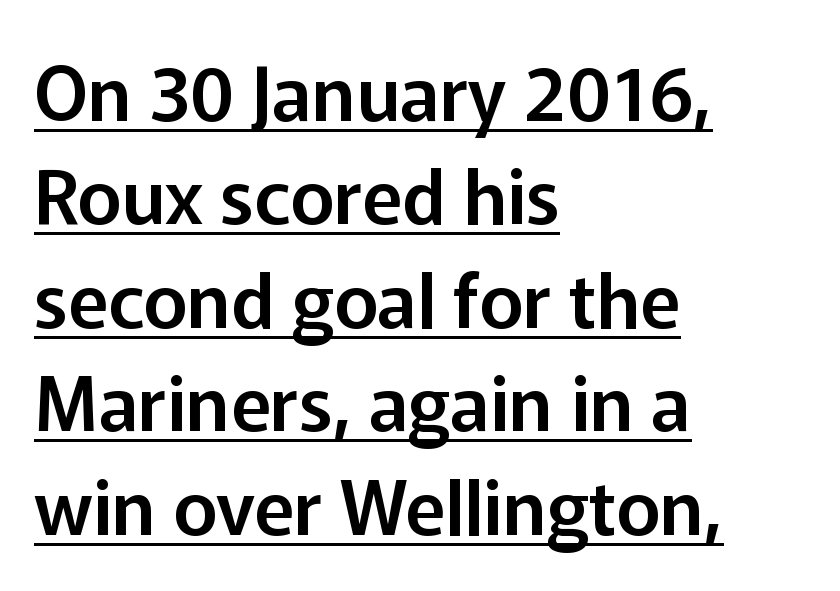
Q: Is the text italic (slanted)? A: No, it is upright.
Q: Is the typeface a serif or a sans-serif typeface? A: Sans-serif.
Q: Is the text underlined? A: Yes.
Q: How is the paragraph aligned? A: Left-aligned.
Q: Is the spacing between letters normal or unusually wide? A: Normal.
Q: Is the spacing between lines tight, normal or loose? A: Normal.
Q: Width (condensed, normal, or wide)? A: Normal.
Q: Stroke contrast? A: Low.
Q: x-height? A: Medium.
Q: Monospaced? A: No.
